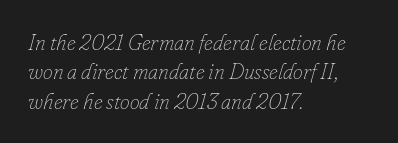
Regarding leading, the lines here are spaced in the standard way. Weight: regular or lighter. Italic? Definitely — the glyphs are oblique. Students, note that the glyphs here touch the page at normal intervals. Visually the block forms a straight wall on the left and a jagged coastline on the right. A bare baseline throughout the passage.
